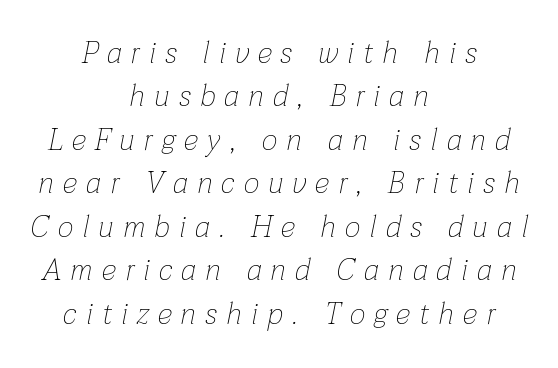
The image shows 30 px thin type, italic (leaning right); set centered, normal line spacing (1.45x), unusually wide letter spacing (+0.31 em), not underlined; low stroke contrast and a medium x-height.
